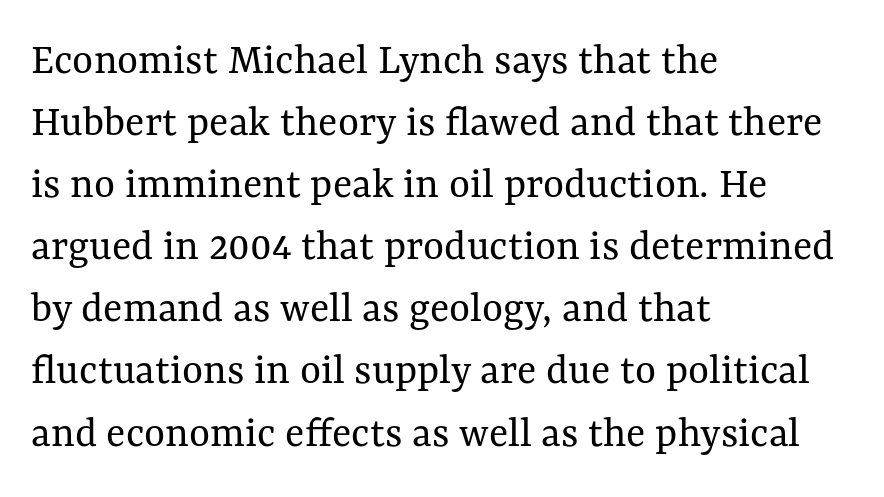
{"italic": "no", "bold": "no", "weight": "regular", "width": "normal", "stroke_contrast": "medium", "x_height": "medium", "monospaced": "no", "underline": "no", "align": "left", "line_spacing": "normal", "line_spacing_ratio": 1.38, "letter_spacing": "normal", "letter_spacing_em": 0.0, "glyph_px": 45}
